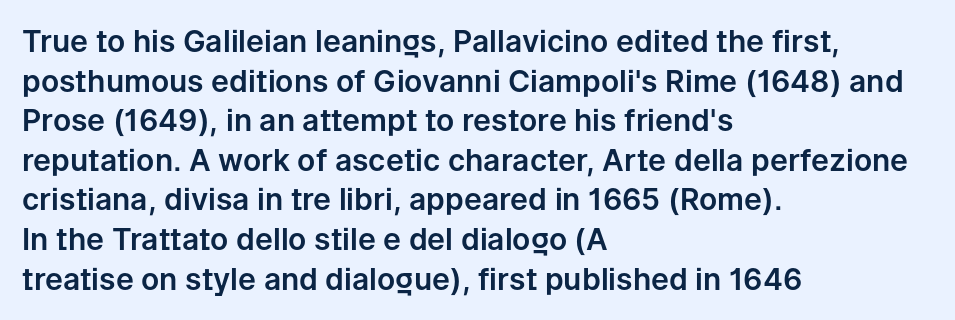
The image shows 30 px sans-serif type, upright; set left-aligned, normal line spacing (1.32x), normal letter spacing, not underlined; low stroke contrast and a medium x-height.
